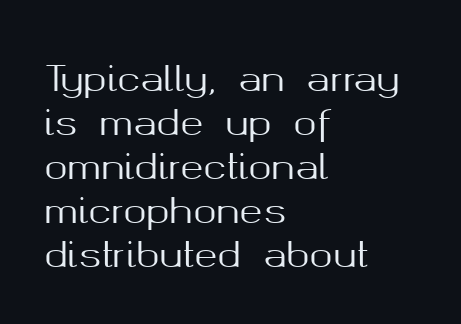
Q: Is the text italic (slanted)? A: No, it is upright.
Q: Is the typeface a serif or a sans-serif typeface? A: Sans-serif.
Q: Is the text underlined? A: No.
Q: How is the paragraph aligned? A: Left-aligned.
Q: Is the spacing between letters normal or unusually wide? A: Normal.
Q: Is the spacing between lines tight, normal or loose? A: Normal.
Q: Width (condensed, normal, or wide)? A: Normal.
Q: Stroke contrast? A: Medium.
Q: x-height? A: Medium.
Q: Monospaced? A: No.
